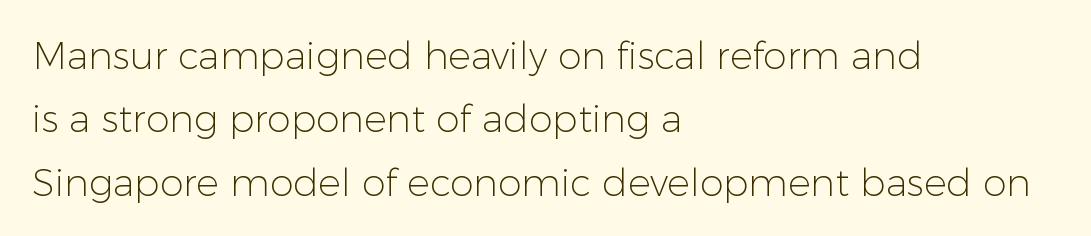
Q: Is the text bold? A: No.
Q: Is the text italic (slanted)? A: No, it is upright.
Q: Is the typeface a serif or a sans-serif typeface? A: Sans-serif.
Q: Is the text underlined? A: No.
Q: How is the paragraph aligned? A: Left-aligned.
Q: Is the spacing between letters normal or unusually wide? A: Normal.
Q: Is the spacing between lines tight, normal or loose? A: Normal.
Q: Width (condensed, normal, or wide)? A: Normal.
Q: Stroke contrast? A: Low.
Q: x-height? A: Medium.
Q: Monospaced? A: No.
